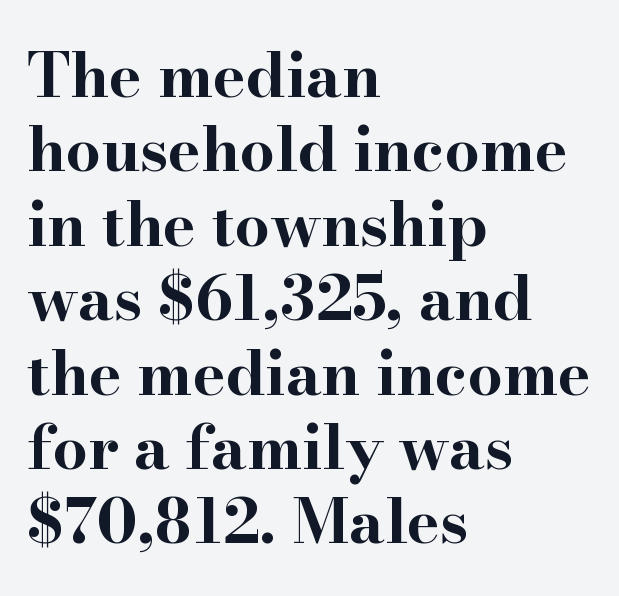
The image shows 62 px bold, wide serif type, upright; set left-aligned, line spacing 1.2x, normal letter spacing, not underlined; high stroke contrast and a small x-height.
